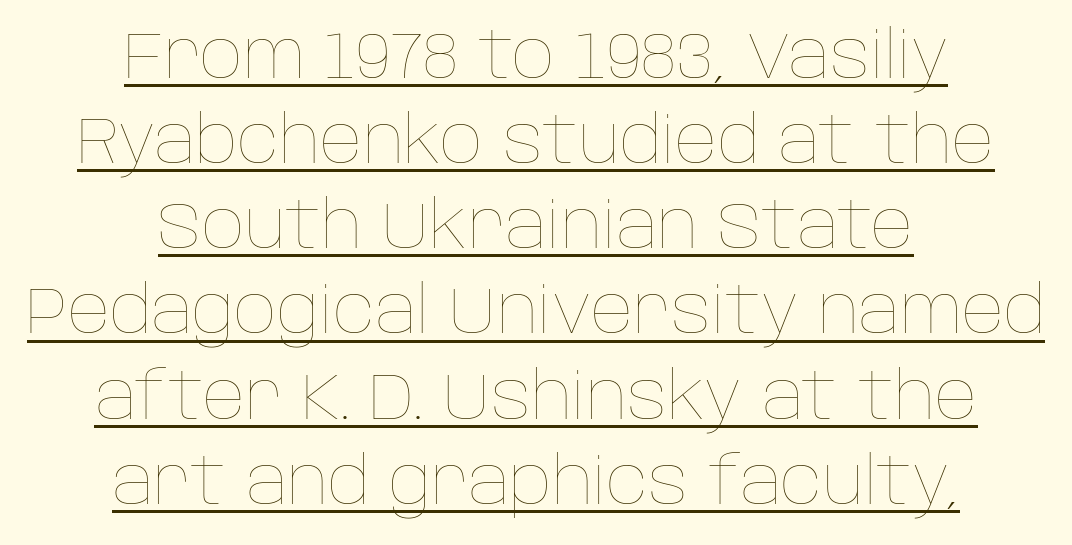
{"italic": "no", "bold": "no", "weight": "thin", "width": "normal", "stroke_contrast": "low", "x_height": "large", "monospaced": "no", "underline": "yes", "align": "center", "line_spacing": "normal", "line_spacing_ratio": 1.29, "letter_spacing": "normal", "letter_spacing_em": 0.0, "glyph_px": 66}
